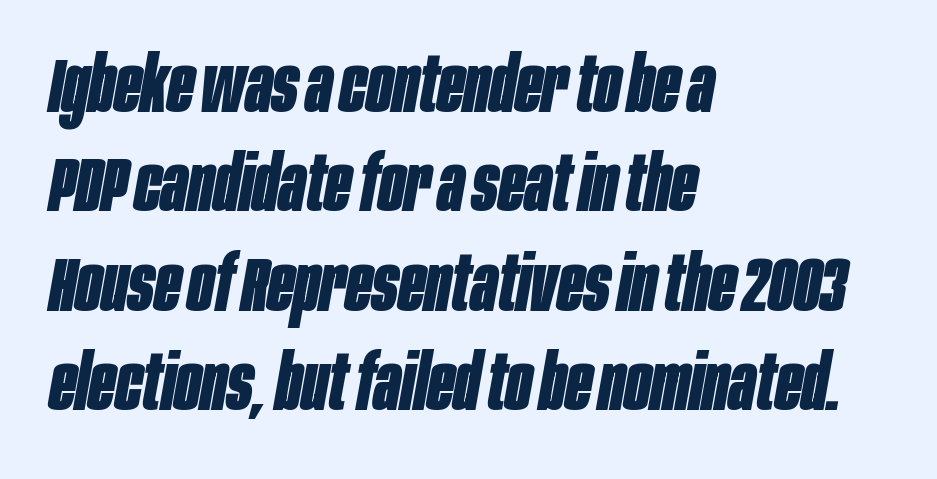
A classic flush-left, rag-right setting is used for this passage. Each new line begins a customary step beneath the previous one. The rendering keeps characters at their native spacing. The face used here has the dense, thick strokes of a bold. Note the varied advance widths — an 'i' is clearly narrower than an 'm'.
